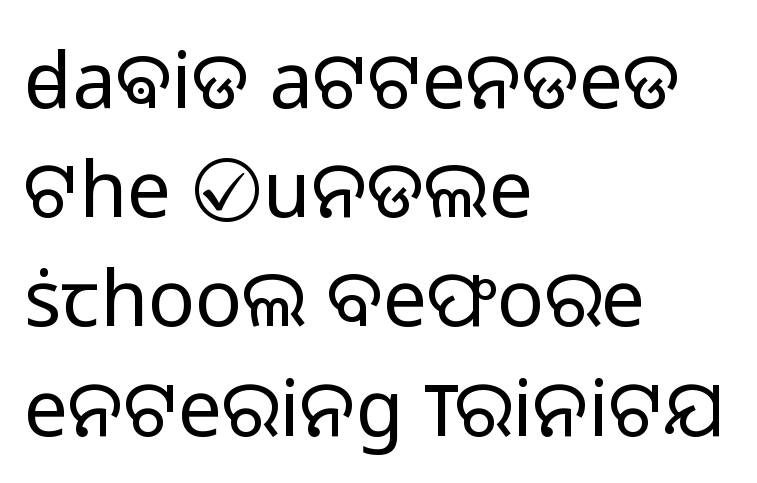
{"serif": "no", "italic": "no", "bold": "no", "weight": "light", "width": "normal", "stroke_contrast": "low", "x_height": "medium", "monospaced": "no", "underline": "no", "align": "left", "line_spacing": "normal", "line_spacing_ratio": 1.4, "letter_spacing": "normal", "letter_spacing_em": 0.0, "glyph_px": 78}
